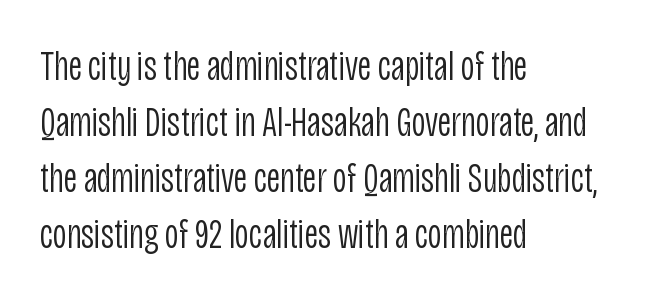
{"serif": "no", "italic": "no", "bold": "no", "weight": "light", "width": "condensed", "stroke_contrast": "low", "x_height": "large", "monospaced": "no", "underline": "no", "align": "left", "line_spacing": "normal", "line_spacing_ratio": 1.3, "letter_spacing": "normal", "letter_spacing_em": 0.0, "glyph_px": 43}
